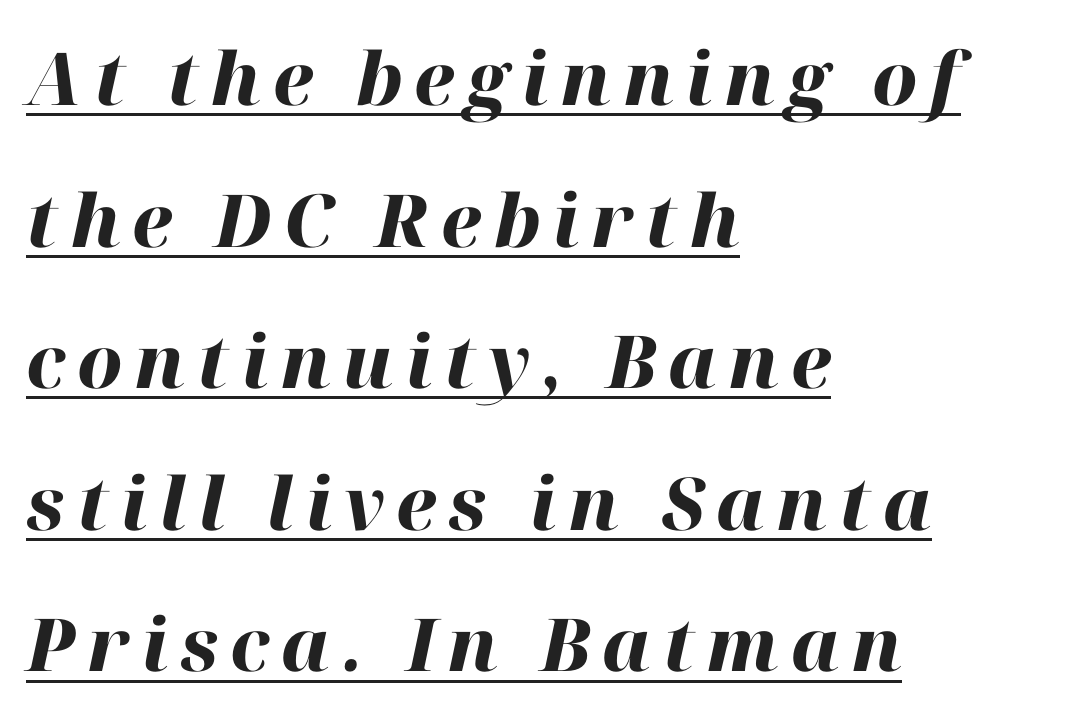
{"italic": "yes", "lean": "right", "slant_degrees": 12, "bold": "yes", "weight": "heavy", "width": "normal", "stroke_contrast": "high", "x_height": "medium", "monospaced": "no", "underline": "yes", "align": "left", "line_spacing": "loose", "line_spacing_ratio": 1.94, "glyph_px": 73}
